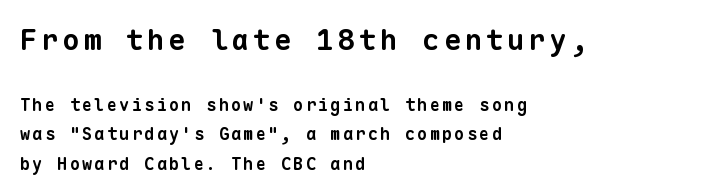
{"serif": "no", "bold": "yes", "weight": "bold", "width": "normal", "stroke_contrast": "low", "x_height": "medium", "monospaced": "yes", "underline": "no", "align": "left", "line_spacing_ratio": 1.72, "larger_block": "first", "size_ratio": 1.71, "glyph_px": 29}
